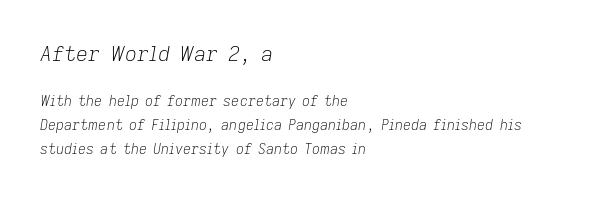
{"italic": "yes", "lean": "right", "slant_degrees": 9, "bold": "no", "underline": "no", "align": "left", "line_spacing": "normal", "line_spacing_ratio": 1.69, "letter_spacing": "normal", "letter_spacing_em": 0.0, "larger_block": "first", "size_ratio": 1.5, "glyph_px": 21}
